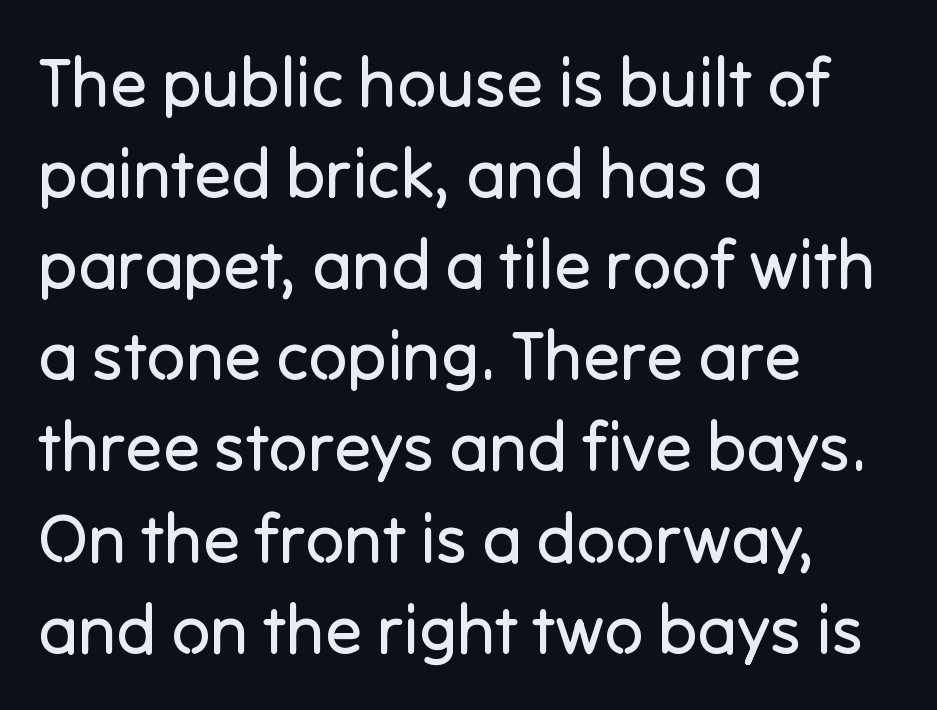
Q: Is the text bold? A: No.
Q: Is the text italic (slanted)? A: No, it is upright.
Q: Is the typeface a serif or a sans-serif typeface? A: Sans-serif.
Q: Is the text underlined? A: No.
Q: How is the paragraph aligned? A: Left-aligned.
Q: Is the spacing between letters normal or unusually wide? A: Normal.
Q: Is the spacing between lines tight, normal or loose? A: Normal.
Q: Width (condensed, normal, or wide)? A: Normal.
Q: Stroke contrast? A: Low.
Q: x-height? A: Medium.
Q: Monospaced? A: No.
